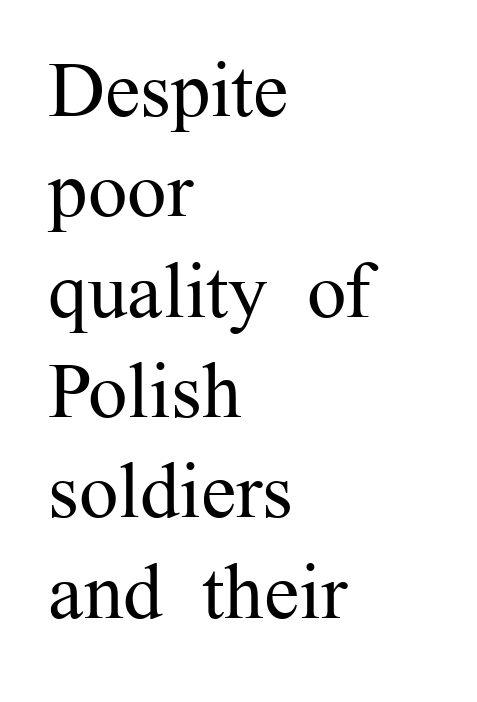
Q: Is the text bold? A: No.
Q: Is the text italic (slanted)? A: No, it is upright.
Q: Is the typeface a serif or a sans-serif typeface? A: Serif.
Q: Is the text underlined? A: No.
Q: How is the paragraph aligned? A: Left-aligned.
Q: Is the spacing between letters normal or unusually wide? A: Normal.
Q: Is the spacing between lines tight, normal or loose? A: Normal.
Q: Width (condensed, normal, or wide)? A: Normal.
Q: Stroke contrast? A: Medium.
Q: x-height? A: Medium.
Q: Monospaced? A: No.
